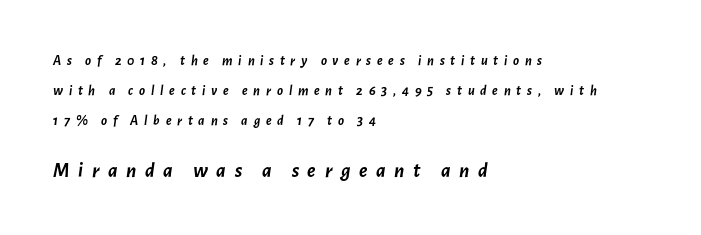
Q: Is the text bold? A: Yes.
Q: Is the text italic (slanted)? A: Yes, it leans right by about 7 degrees.
Q: Is the text underlined? A: No.
Q: How is the paragraph aligned? A: Left-aligned.
Q: Is the spacing between letters normal or unusually wide? A: Unusually wide.
Q: Is the spacing between lines tight, normal or loose? A: Loose.
Q: Which block of text is set in a larger size, the first (top) or the second (bottom)? A: The second (bottom) one.
